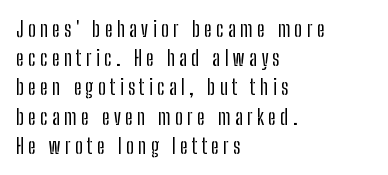
The face used here is rendered with a markedly widened letterfit. Quick note: not italic, upright. Quick note: underline off. A student would call this left alignment; a typographer would say flush left, rag right. Quick note: interline space is typical.
